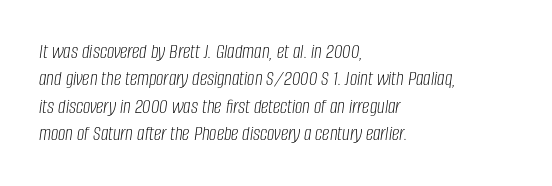
The image shows 21 px text type, italic (leaning right); set left-aligned, normal line spacing (1.3x), normal letter spacing, not underlined.
